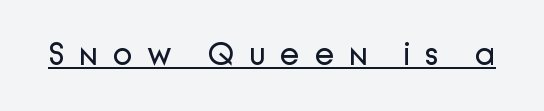
Posture: vertical. Looks like regular typesetting: each glyph gets only the width it needs. Stems and bowls with no extra thickness — not bold. Notice how a bar underscores the lettering throughout.
